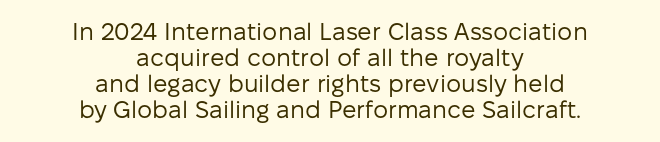
The image shows 24 px text type, upright; set centered, tight line spacing (1.09x), normal letter spacing, not underlined.
